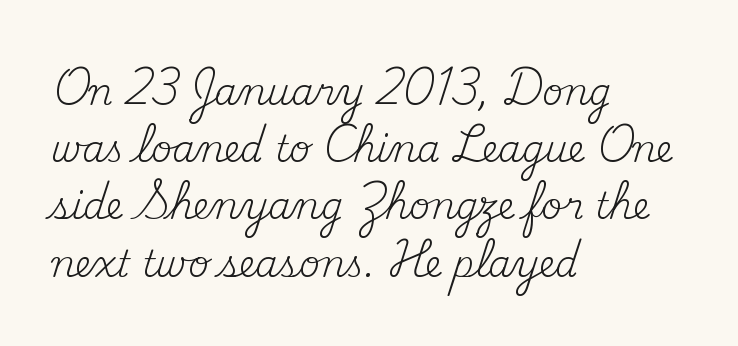
{"serif": "yes", "bold": "no", "weight": "regular", "width": "normal", "stroke_contrast": "medium", "x_height": "small", "monospaced": "no", "underline": "no", "align": "left", "line_spacing": "normal", "line_spacing_ratio": 1.59, "letter_spacing": "normal", "letter_spacing_em": 0.0, "glyph_px": 36}
